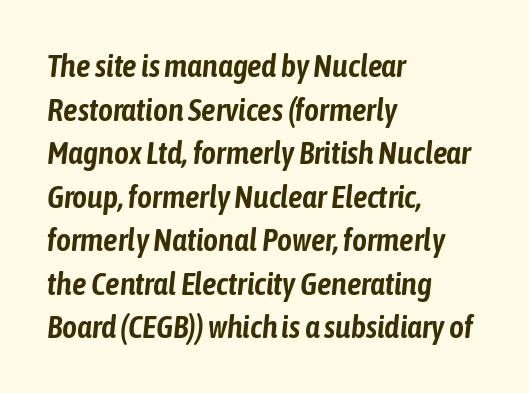
Evenly set lines give the paragraph a standard silhouette. Standard letterfit; no display-style spreading of the glyphs. Every character sits at an angle, as italics do. Does the copy run flush right? No — it runs flush left. The letters advance in unequal steps, a hallmark of proportional type. Nobody drew a line under any word here.
